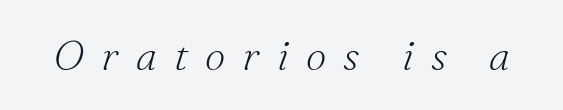
Q: Is the text bold? A: No.
Q: Is the text italic (slanted)? A: Yes, it leans right by about 16 degrees.
Q: Is the typeface a serif or a sans-serif typeface? A: Serif.
Q: Is the text underlined? A: No.
Q: Is the spacing between letters normal or unusually wide? A: Unusually wide.
Q: Width (condensed, normal, or wide)? A: Normal.
Q: Stroke contrast? A: Medium.
Q: x-height? A: Small.
Q: Monospaced? A: No.
